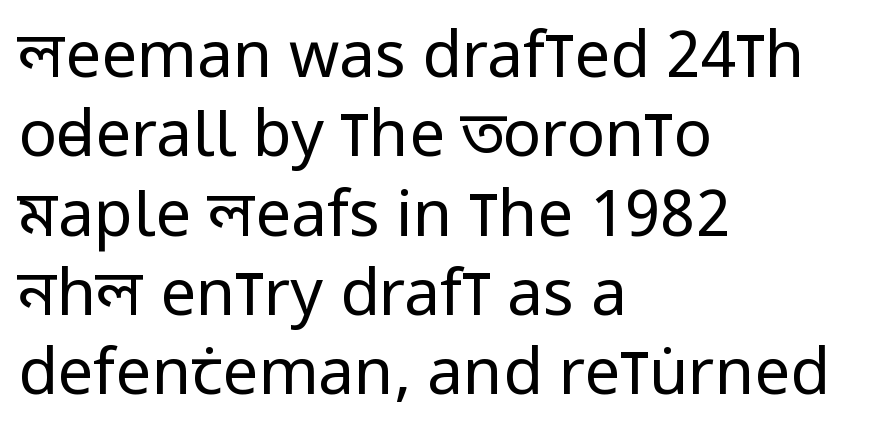
Compared with a centered layout, this one pins lines to the left instead. Italic? Not at all — the glyphs are vertical. The font sits on the lighter half of the weight spectrum, regular included. Words appear dense and cohesive because spacing is normal.
